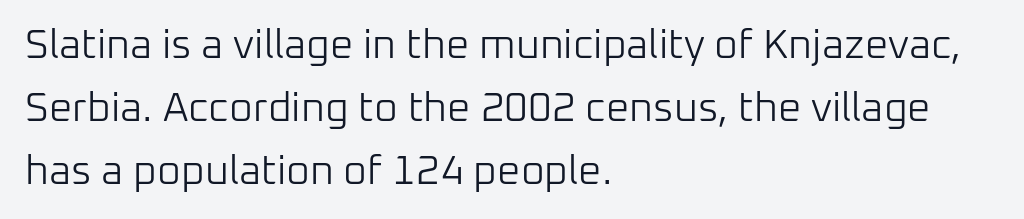
{"serif": "no", "italic": "no", "bold": "no", "weight": "light", "width": "normal", "stroke_contrast": "low", "x_height": "medium", "monospaced": "no", "underline": "no", "align": "left", "line_spacing": "normal", "line_spacing_ratio": 1.54, "letter_spacing": "normal", "letter_spacing_em": 0.0, "glyph_px": 41}
